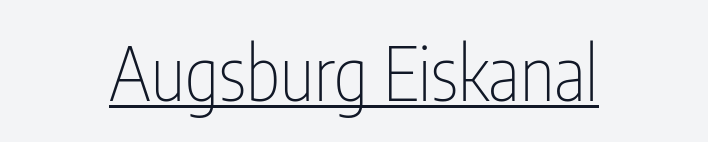
Q: Is the text bold? A: No.
Q: Is the text italic (slanted)? A: No, it is upright.
Q: Is the typeface a serif or a sans-serif typeface? A: Sans-serif.
Q: Is the text underlined? A: Yes.
Q: How is the paragraph aligned? A: Centered.
Q: Is the spacing between letters normal or unusually wide? A: Normal.
Q: Width (condensed, normal, or wide)? A: Condensed.
Q: Stroke contrast? A: Low.
Q: x-height? A: Medium.
Q: Monospaced? A: No.
